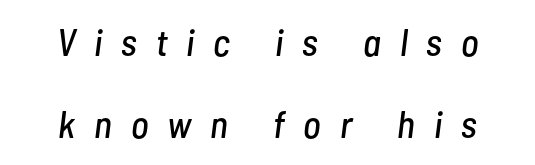
{"italic": "yes", "lean": "right", "slant_degrees": 7, "width": "condensed", "stroke_contrast": "low", "x_height": "medium", "monospaced": "no", "underline": "no", "align": "center", "line_spacing": "loose", "line_spacing_ratio": 2.17, "letter_spacing": "wide", "letter_spacing_em": 0.5, "glyph_px": 38}
